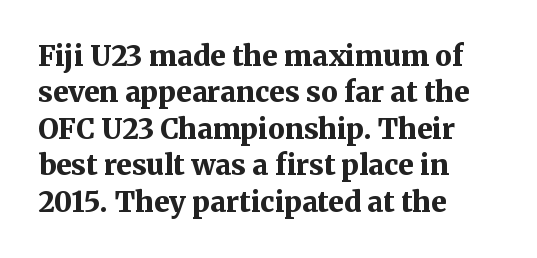
Q: Is the text bold? A: Yes.
Q: Is the text italic (slanted)? A: No, it is upright.
Q: Is the typeface a serif or a sans-serif typeface? A: Serif.
Q: Is the text underlined? A: No.
Q: How is the paragraph aligned? A: Left-aligned.
Q: Is the spacing between letters normal or unusually wide? A: Normal.
Q: Is the spacing between lines tight, normal or loose? A: Normal.
Q: Width (condensed, normal, or wide)? A: Normal.
Q: Stroke contrast? A: Medium.
Q: x-height? A: Medium.
Q: Monospaced? A: No.
